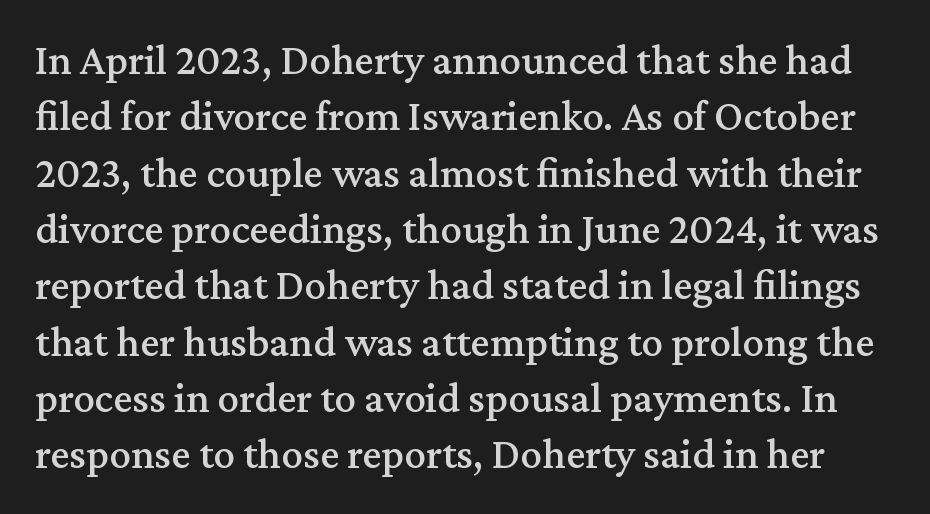
The image shows 43 px serif type, upright; set normal line spacing (1.31x), normal letter spacing, not underlined; medium stroke contrast and a medium x-height.
